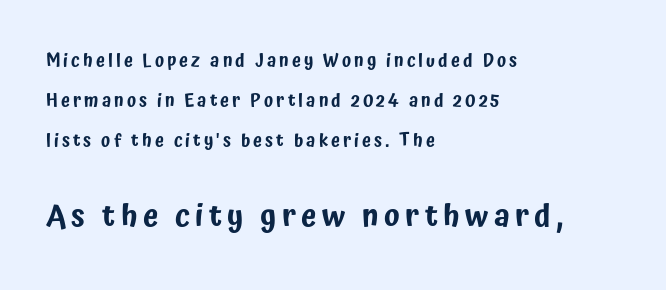
The image shows 31 px condensed sans-serif type, upright; set left-aligned, loose line spacing (2.23x), not underlined; the second (bottom) block is 1.72x larger; low stroke contrast and a medium x-height.
